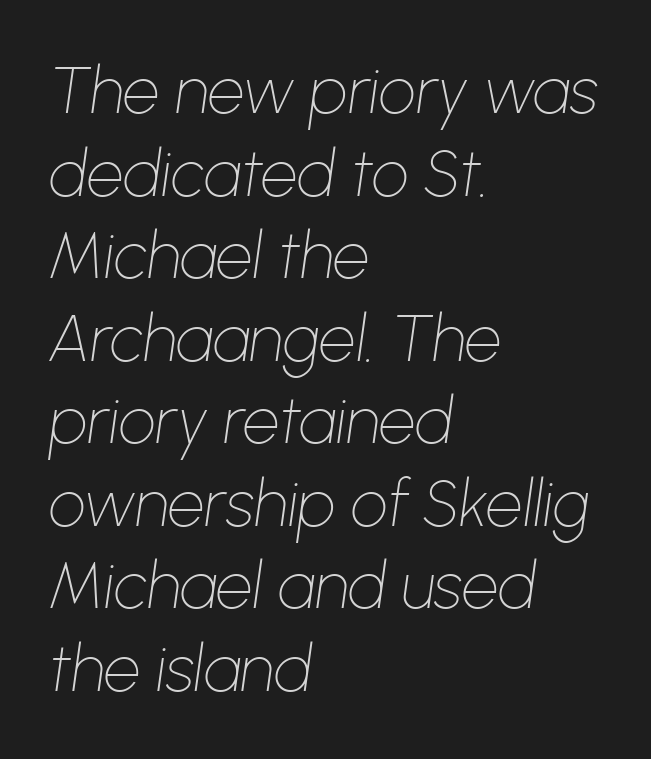
Successive baselines arrive at the customary interval. The passage shown has conventional tracking throughout. An italicized treatment has been applied to the whole sample. Anything drawn beneath the words? Only blank space. Stroke thickness stays within the range of a standard reading face or lighter.
